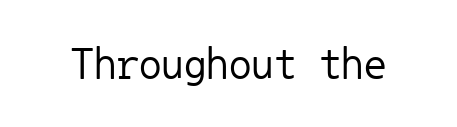
Q: Is the text bold? A: No.
Q: Is the text italic (slanted)? A: No, it is upright.
Q: Is the typeface a serif or a sans-serif typeface? A: Sans-serif.
Q: Is the text underlined? A: No.
Q: Is the spacing between letters normal or unusually wide? A: Normal.
Q: Width (condensed, normal, or wide)? A: Normal.
Q: Stroke contrast? A: Low.
Q: x-height? A: Medium.
Q: Monospaced? A: Yes.
